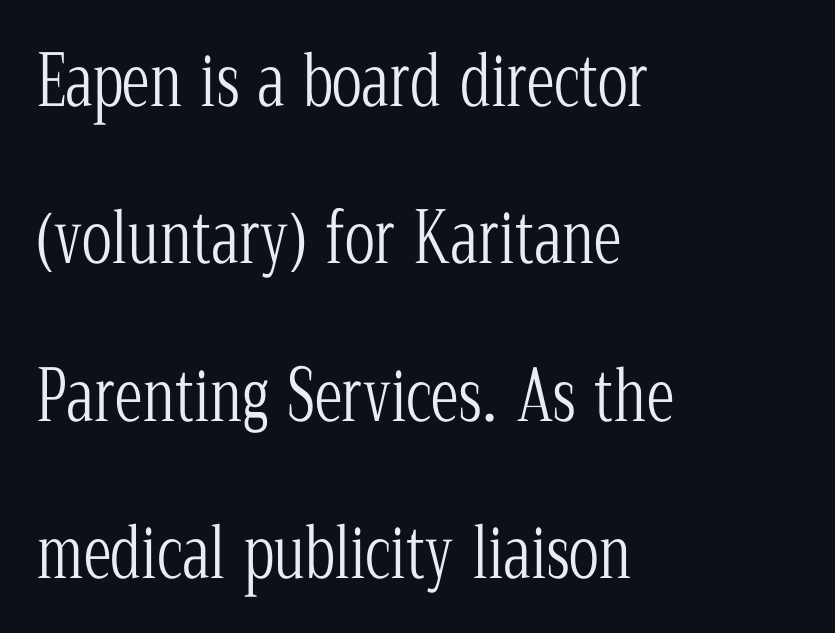
{"serif": "yes", "italic": "no", "bold": "no", "weight": "light", "width": "condensed", "stroke_contrast": "low", "x_height": "medium", "monospaced": "no", "underline": "no", "align": "left", "line_spacing": "loose", "line_spacing_ratio": 2.25, "letter_spacing": "normal", "letter_spacing_em": 0.0, "glyph_px": 70}
